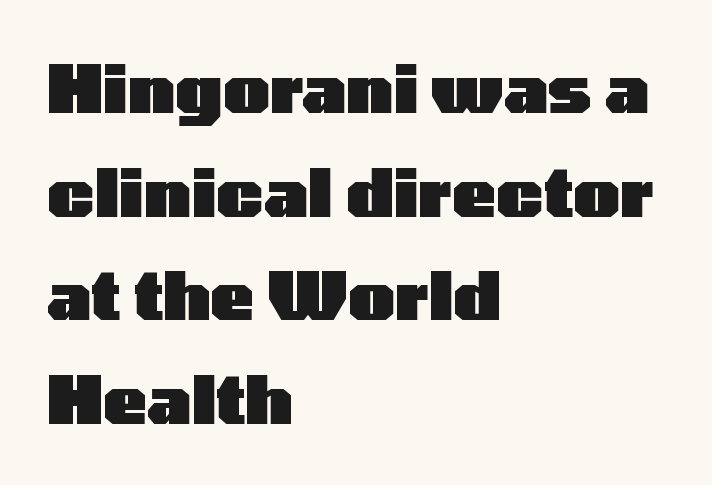
Q: Is the text bold? A: Yes.
Q: Is the text italic (slanted)? A: No, it is upright.
Q: Is the typeface a serif or a sans-serif typeface? A: Sans-serif.
Q: Is the text underlined? A: No.
Q: How is the paragraph aligned? A: Left-aligned.
Q: Is the spacing between letters normal or unusually wide? A: Normal.
Q: Is the spacing between lines tight, normal or loose? A: Normal.
Q: Width (condensed, normal, or wide)? A: Wide.
Q: Stroke contrast? A: Low.
Q: x-height? A: Medium.
Q: Monospaced? A: No.
